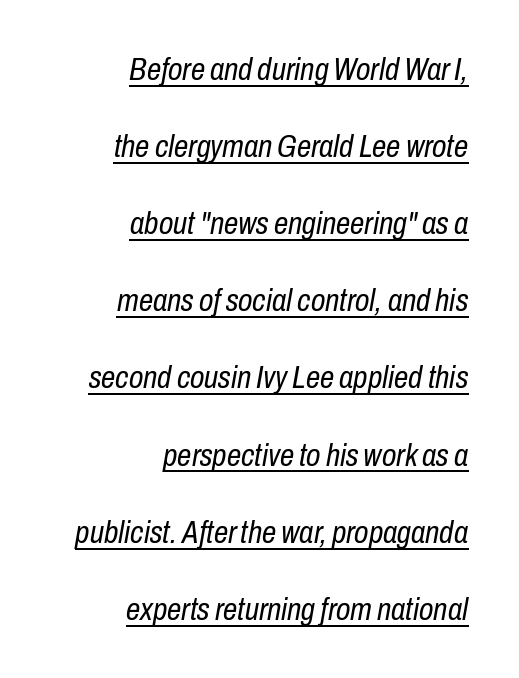
{"italic": "yes", "lean": "right", "slant_degrees": 10, "bold": "no", "weight": "regular", "width": "condensed", "stroke_contrast": "low", "x_height": "medium", "monospaced": "no", "underline": "yes", "align": "right", "line_spacing": "loose", "line_spacing_ratio": 2.41, "letter_spacing": "normal", "letter_spacing_em": 0.0, "glyph_px": 32}
